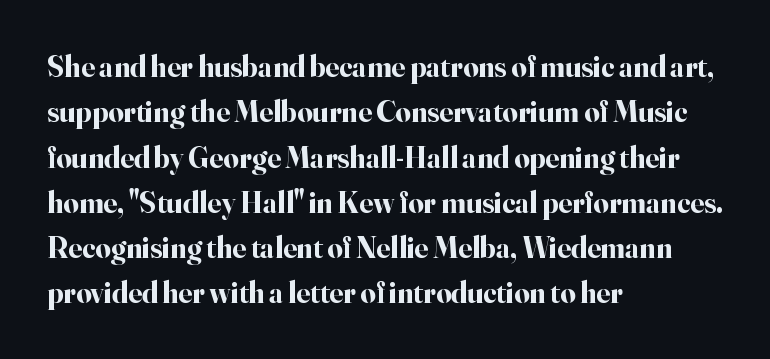
Heft: maximum for text — a bold. A serif font was chosen for this passage. Nobody touched the tracking dial on this one. Horizontal bands of white between lines are of average thickness.
